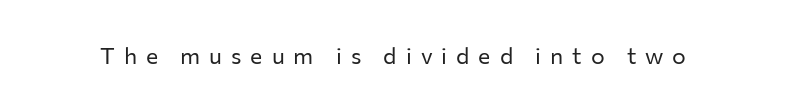
The image shows 23 px text type, upright; set unusually wide letter spacing (+0.39 em), not underlined.
